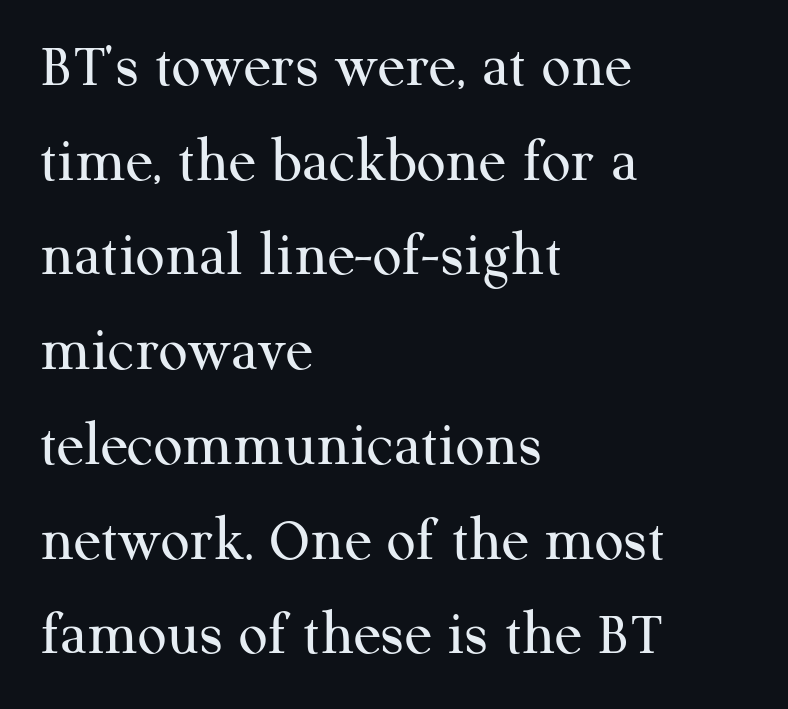
{"serif": "yes", "italic": "no", "bold": "no", "weight": "regular", "width": "normal", "stroke_contrast": "medium", "x_height": "medium", "monospaced": "no", "underline": "no", "align": "left", "line_spacing": "normal", "line_spacing_ratio": 1.48, "letter_spacing": "normal", "letter_spacing_em": 0.0, "glyph_px": 64}
